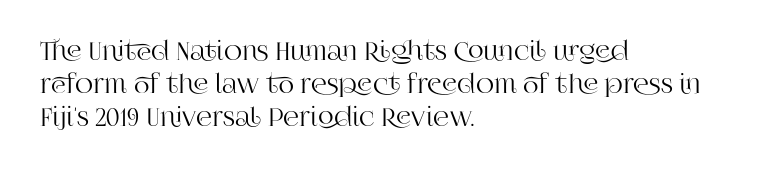
Every row of glyphs begins at an identical x-position on the left. Words appear dense and cohesive because spacing is normal. Unlike italic type, these characters show no tilt at all. Vertical spacing — default. Check under the words: just untouched page.
